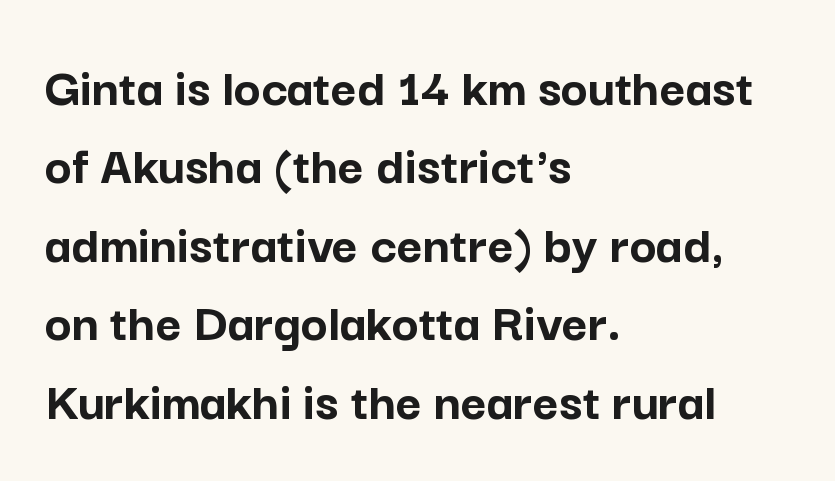
Q: Is the text bold? A: Yes.
Q: Is the text italic (slanted)? A: No, it is upright.
Q: Is the typeface a serif or a sans-serif typeface? A: Sans-serif.
Q: Is the text underlined? A: No.
Q: How is the paragraph aligned? A: Left-aligned.
Q: Is the spacing between letters normal or unusually wide? A: Normal.
Q: Is the spacing between lines tight, normal or loose? A: Normal.
Q: Width (condensed, normal, or wide)? A: Normal.
Q: Stroke contrast? A: Low.
Q: x-height? A: Medium.
Q: Monospaced? A: No.
